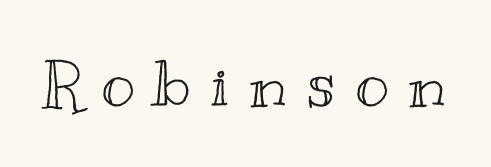
Q: Is the text italic (slanted)? A: No, it is upright.
Q: Is the text underlined? A: No.
Q: Is the spacing between letters normal or unusually wide? A: Unusually wide.
Q: Width (condensed, normal, or wide)? A: Wide.
Q: x-height? A: Small.
Q: Monospaced? A: No.
